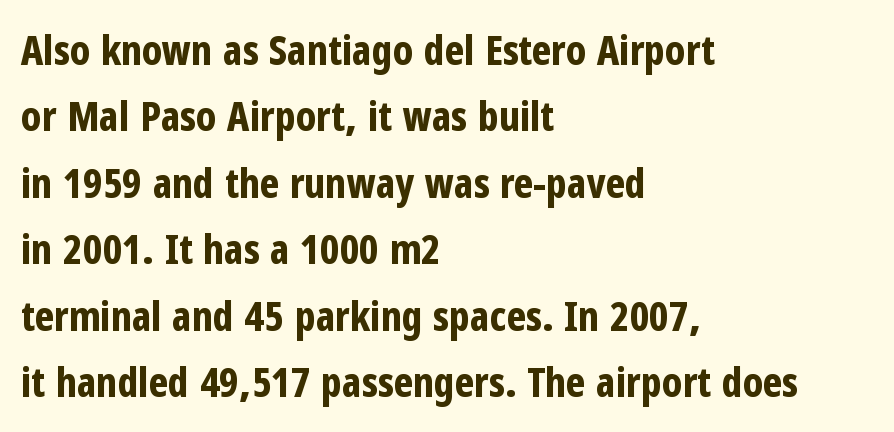
{"serif": "no", "italic": "no", "bold": "yes", "weight": "bold", "width": "condensed", "stroke_contrast": "low", "x_height": "medium", "monospaced": "no", "underline": "no", "align": "left", "line_spacing": "normal", "line_spacing_ratio": 1.62, "letter_spacing": "normal", "letter_spacing_em": 0.0, "glyph_px": 41}
